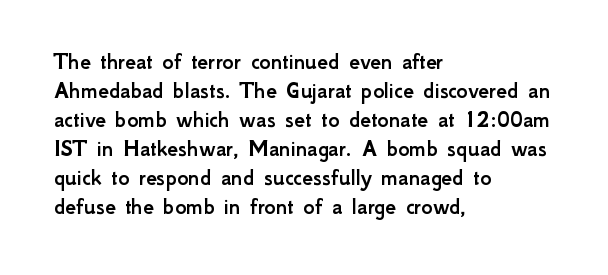
{"italic": "no", "underline": "no", "align": "left", "line_spacing_ratio": 1.21, "letter_spacing": "normal", "letter_spacing_em": 0.0, "glyph_px": 24}
